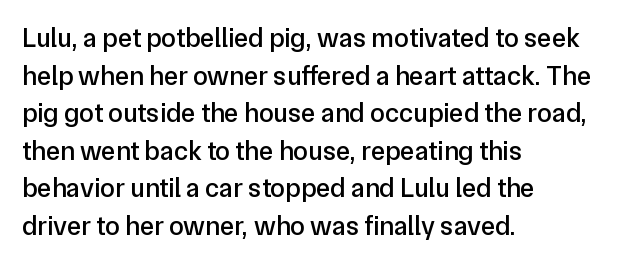
{"italic": "no", "underline": "no", "align": "left", "line_spacing": "normal", "line_spacing_ratio": 1.39, "letter_spacing": "normal", "letter_spacing_em": 0.0, "glyph_px": 27}
